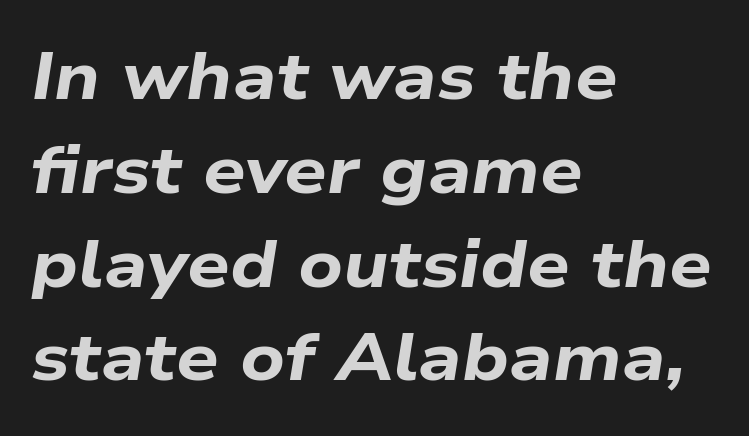
Plenty of ink on the page — the face is bold. How would I describe the line gaps? Plain and ordinary. The strip under each line holds only bare page. The face used here has a pronounced slope to its letters. The lines are quadded left. Does extra space separate the letters? No, they use regular spacing.
